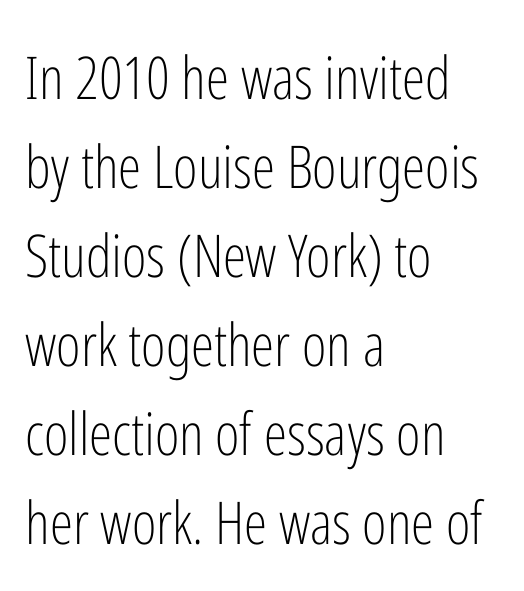
Q: Is the text bold? A: No.
Q: Is the text italic (slanted)? A: No, it is upright.
Q: Is the typeface a serif or a sans-serif typeface? A: Sans-serif.
Q: Is the text underlined? A: No.
Q: How is the paragraph aligned? A: Left-aligned.
Q: Is the spacing between letters normal or unusually wide? A: Normal.
Q: Is the spacing between lines tight, normal or loose? A: Normal.
Q: Width (condensed, normal, or wide)? A: Condensed.
Q: Stroke contrast? A: Low.
Q: x-height? A: Medium.
Q: Monospaced? A: No.
